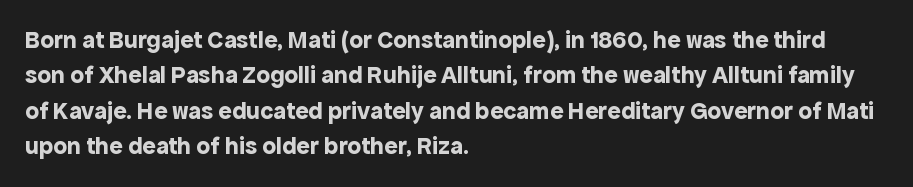
Q: Is the text bold? A: Yes.
Q: Is the text italic (slanted)? A: No, it is upright.
Q: Is the text underlined? A: No.
Q: How is the paragraph aligned? A: Left-aligned.
Q: Is the spacing between letters normal or unusually wide? A: Normal.
Q: Is the spacing between lines tight, normal or loose? A: Normal.
